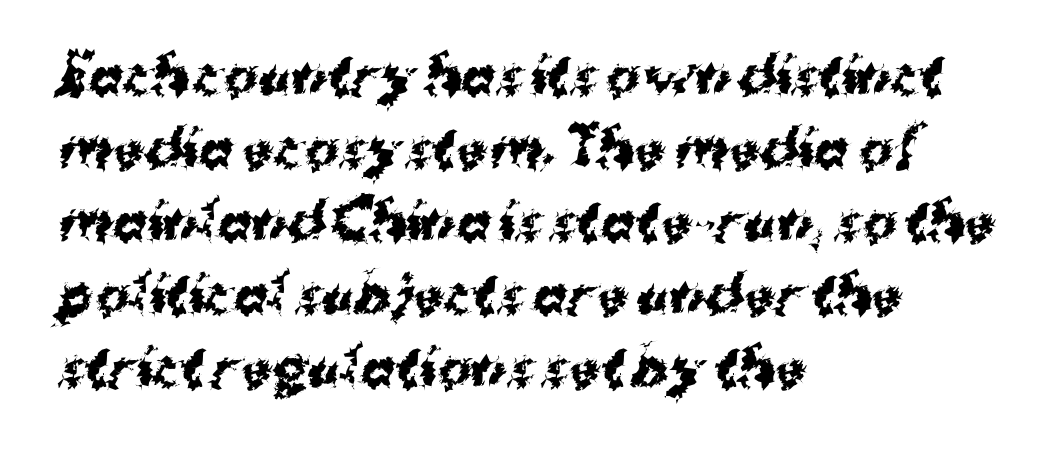
The image shows 51 px bold sans-serif type; set left-aligned, normal line spacing (1.43x), normal letter spacing, not underlined; medium stroke contrast and a medium x-height.
